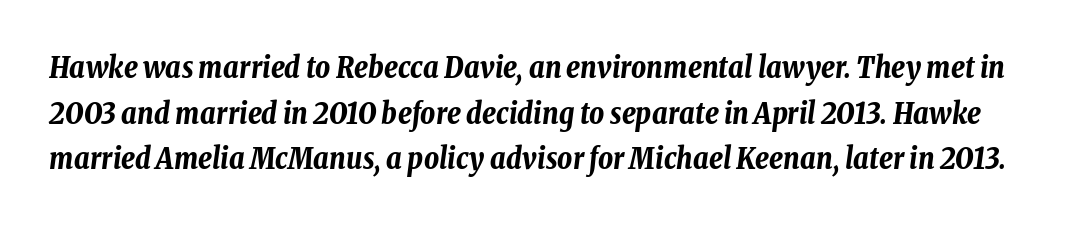
The image shows 29 px bold, condensed type, italic (leaning right); set normal line spacing (1.57x), normal letter spacing, not underlined; low stroke contrast and a medium x-height.
